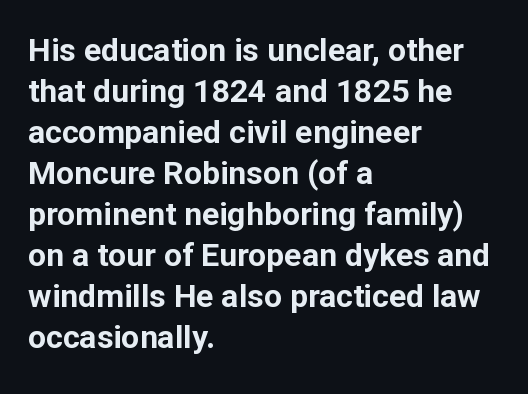
Q: Is the text bold? A: Yes.
Q: Is the text italic (slanted)? A: No, it is upright.
Q: Is the typeface a serif or a sans-serif typeface? A: Sans-serif.
Q: Is the text underlined? A: No.
Q: How is the paragraph aligned? A: Left-aligned.
Q: Is the spacing between letters normal or unusually wide? A: Normal.
Q: Is the spacing between lines tight, normal or loose? A: Normal.
Q: Width (condensed, normal, or wide)? A: Normal.
Q: Stroke contrast? A: Low.
Q: x-height? A: Medium.
Q: Monospaced? A: No.
